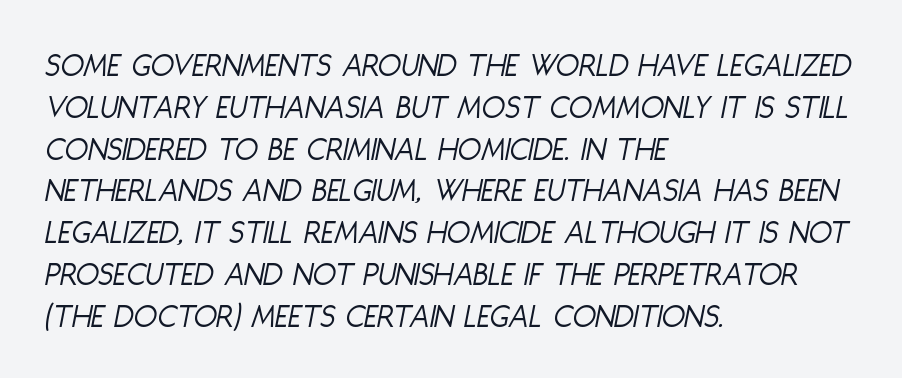
{"italic": "yes", "lean": "right", "slant_degrees": 11, "bold": "no", "weight": "light", "width": "condensed", "stroke_contrast": "low", "x_height": "large", "monospaced": "no", "underline": "no", "align": "left", "line_spacing_ratio": 1.23, "letter_spacing": "normal", "letter_spacing_em": 0.0, "glyph_px": 34}
